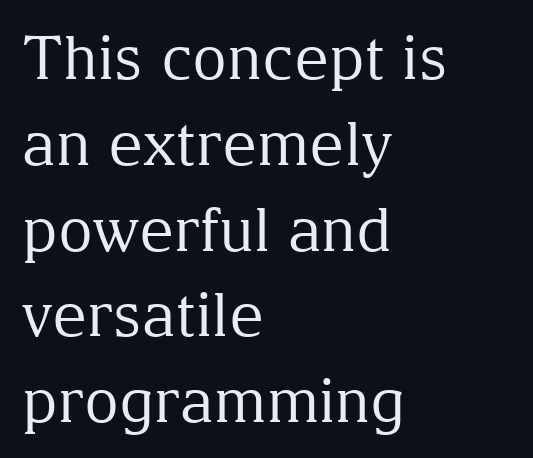
The image shows 60 px regular-weight serif type, upright; set left-aligned, normal line spacing (1.43x), normal letter spacing, not underlined; medium stroke contrast and a medium x-height.
